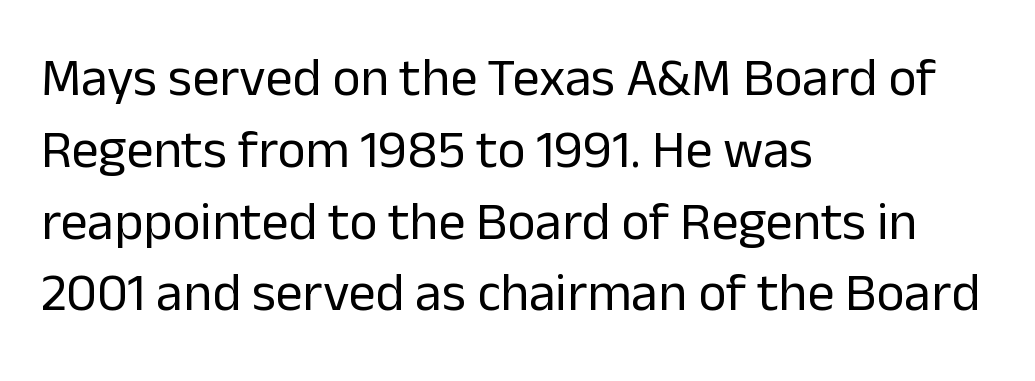
{"serif": "no", "italic": "no", "bold": "no", "weight": "regular", "width": "normal", "stroke_contrast": "low", "x_height": "medium", "monospaced": "no", "underline": "no", "align": "left", "line_spacing": "normal", "line_spacing_ratio": 1.33, "letter_spacing": "normal", "letter_spacing_em": 0.0, "glyph_px": 54}
